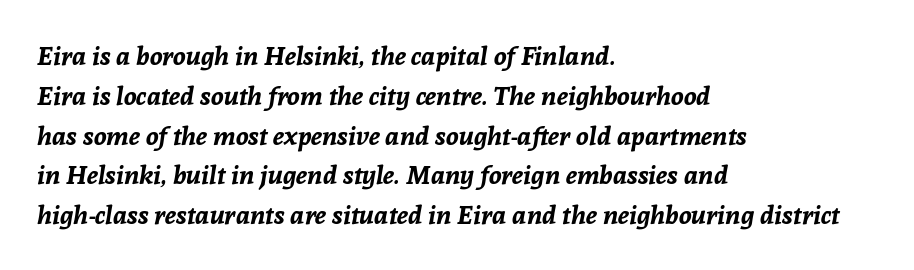
The image shows 26 px bold type, italic (leaning right); set left-aligned, normal line spacing (1.53x), normal letter spacing, not underlined.
